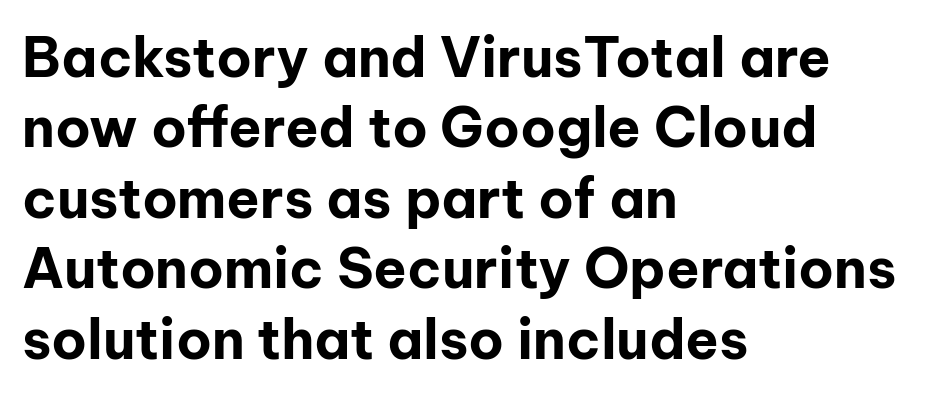
{"serif": "no", "italic": "no", "bold": "yes", "weight": "bold", "width": "normal", "stroke_contrast": "low", "x_height": "medium", "monospaced": "no", "underline": "no", "align": "left", "line_spacing": "normal", "line_spacing_ratio": 1.28, "letter_spacing": "normal", "letter_spacing_em": 0.0, "glyph_px": 55}
